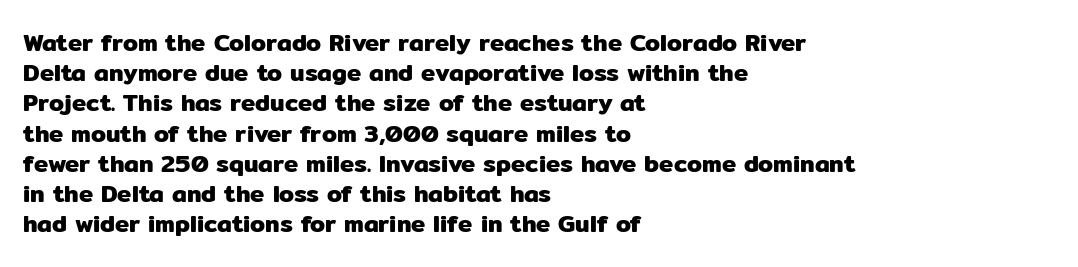
{"italic": "no", "underline": "no", "align": "left", "line_spacing": "normal", "line_spacing_ratio": 1.26, "letter_spacing": "normal", "letter_spacing_em": 0.0, "glyph_px": 24}
